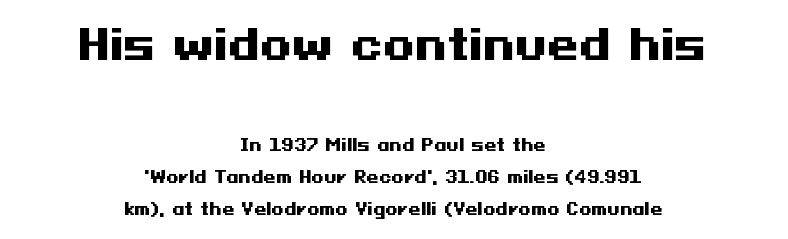
{"serif": "no", "italic": "no", "bold": "yes", "weight": "heavy", "width": "wide", "stroke_contrast": "medium", "x_height": "medium", "underline": "no", "align": "center", "line_spacing": "loose", "line_spacing_ratio": 2.02, "letter_spacing": "normal", "letter_spacing_em": 0.0, "larger_block": "first", "size_ratio": 2.56, "glyph_px": 41}
